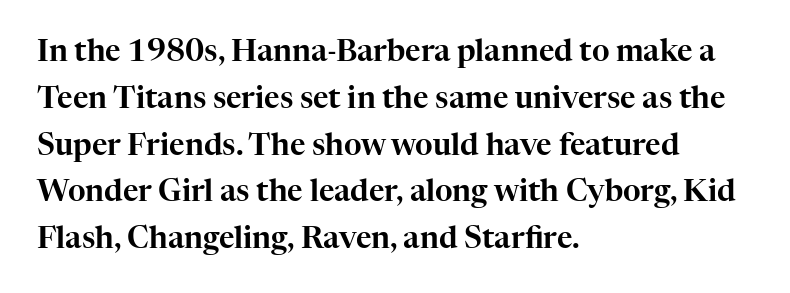
The image shows 30 px serif type, upright; set left-aligned, normal line spacing (1.56x), normal letter spacing, not underlined; high stroke contrast and a medium x-height.
